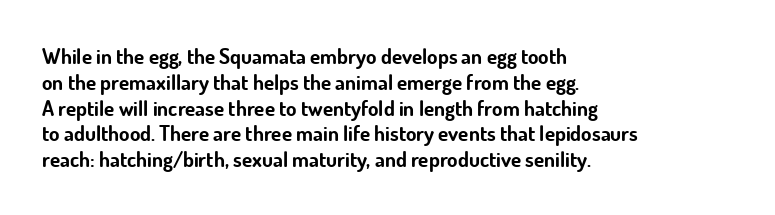
The image shows 21 px bold type, upright; set left-aligned, line spacing 1.23x, normal letter spacing, not underlined.
